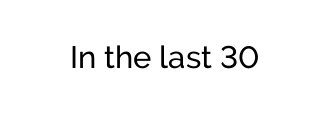
{"serif": "no", "italic": "no", "bold": "no", "weight": "regular", "width": "normal", "stroke_contrast": "low", "x_height": "medium", "monospaced": "no", "underline": "no", "align": "center", "letter_spacing": "normal", "letter_spacing_em": 0.0, "glyph_px": 31}
